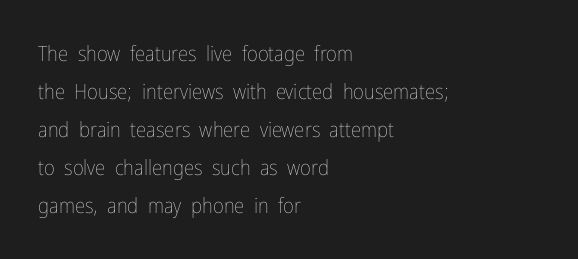
The image shows 21 px text type, upright; set left-aligned, line spacing 1.81x, normal letter spacing, not underlined.
